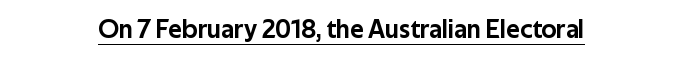
Posture: vertical. Teacher's note: observe the equal gaps on both sides — that is centered alignment. This rendering leaves character spacing at its baseline value. Caption: lettering with a line underneath.
